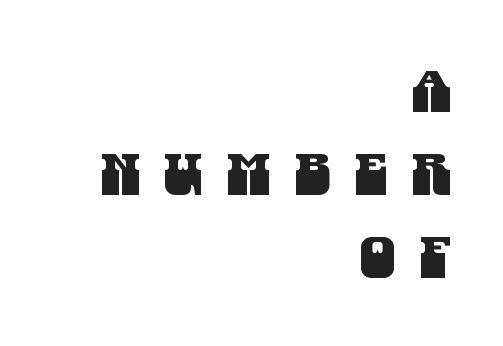
The image shows 57 px condensed sans-serif type; set right-aligned, normal line spacing (1.46x), unusually wide letter spacing (+0.42 em), not underlined; medium stroke contrast and a large x-height.
